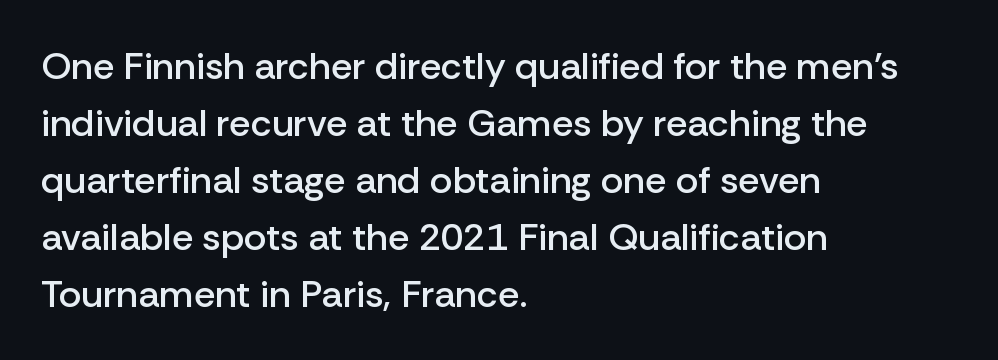
{"serif": "no", "italic": "no", "bold": "semi", "weight": "semibold", "width": "normal", "stroke_contrast": "low", "x_height": "medium", "monospaced": "no", "underline": "no", "align": "left", "line_spacing": "normal", "line_spacing_ratio": 1.5, "letter_spacing": "normal", "letter_spacing_em": 0.0, "glyph_px": 38}
